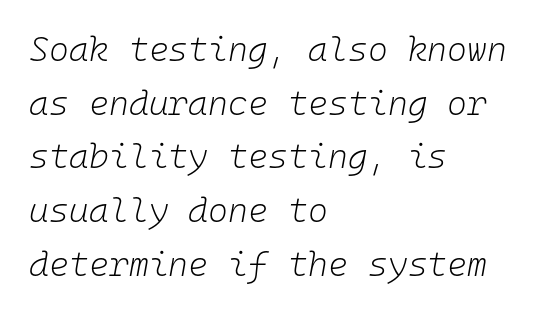
One-word summary of the alignment: left. Letters rest on an invisible, unmarked baseline. Looks like terminal output: every glyph gets an equal slot. Evenly set lines give the paragraph a standard silhouette. Caption: face not bold, strokes unweighted.
